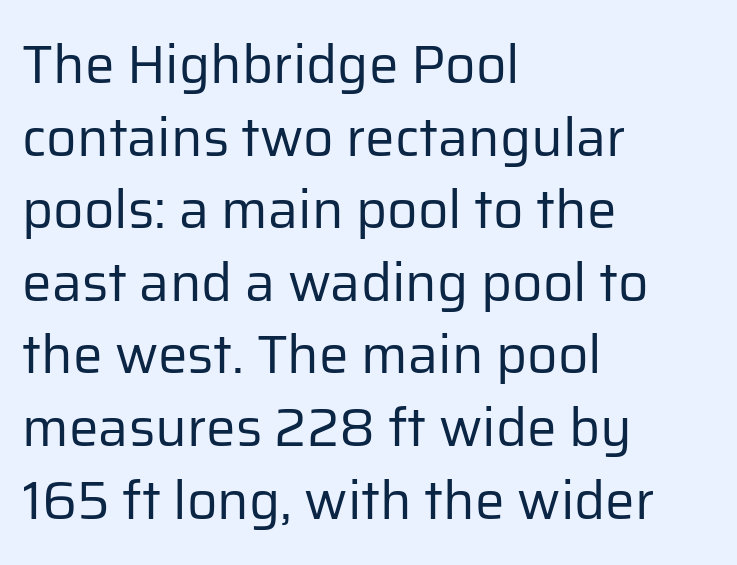
Grotesque or geometric, the face here clearly has no serifs. Letters rest on an invisible, unmarked baseline. Baseline-to-baseline distance is the conventional proportion of letter height. This rendering uses left alignment, leaving the right contour irregular.
